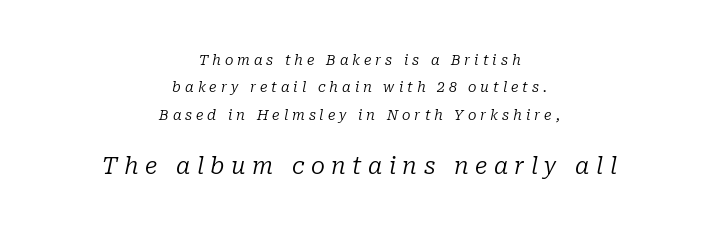
Q: Is the text bold? A: No.
Q: Is the text italic (slanted)? A: Yes, it leans right by about 10 degrees.
Q: Is the text underlined? A: No.
Q: How is the paragraph aligned? A: Centered.
Q: Is the spacing between letters normal or unusually wide? A: Unusually wide.
Q: Is the spacing between lines tight, normal or loose? A: Loose.
Q: Which block of text is set in a larger size, the first (top) or the second (bottom)? A: The second (bottom) one.
